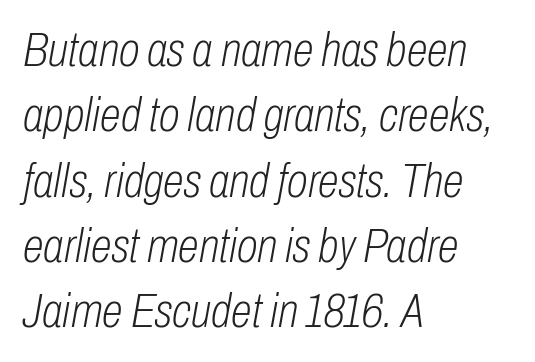
The image shows 48 px light, condensed type, italic (leaning right); set left-aligned, normal line spacing (1.36x), normal letter spacing, not underlined; low stroke contrast and a medium x-height.
